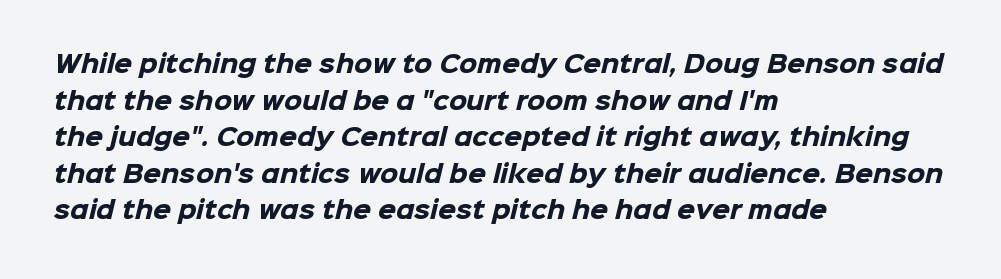
Q: Is the text bold? A: Yes.
Q: Is the text underlined? A: No.
Q: How is the paragraph aligned? A: Left-aligned.
Q: Is the spacing between letters normal or unusually wide? A: Normal.
Q: Is the spacing between lines tight, normal or loose? A: Normal.
